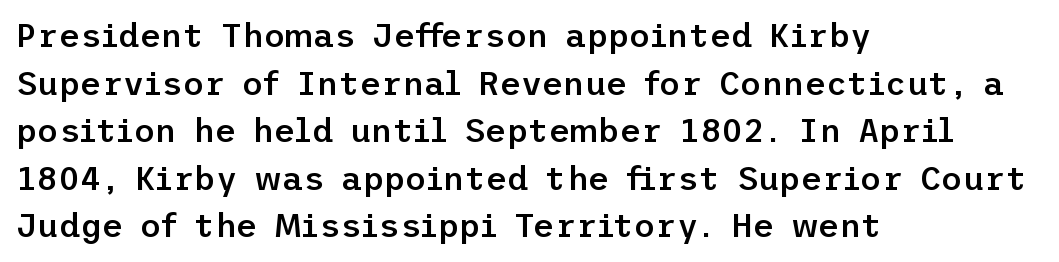
{"serif": "no", "italic": "no", "bold": "semi", "weight": "semibold", "width": "normal", "stroke_contrast": "low", "x_height": "medium", "underline": "no", "align": "left", "line_spacing": "normal", "line_spacing_ratio": 1.44, "letter_spacing": "normal", "letter_spacing_em": 0.0, "glyph_px": 33}
